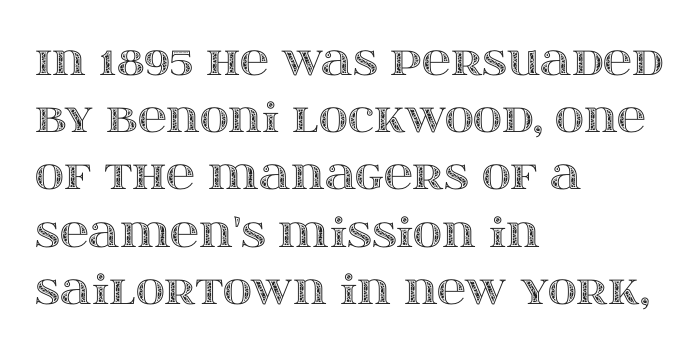
{"italic": "no", "width": "wide", "x_height": "large", "monospaced": "no", "underline": "no", "align": "left", "line_spacing": "normal", "line_spacing_ratio": 1.43, "letter_spacing": "normal", "letter_spacing_em": 0.0, "glyph_px": 40}
